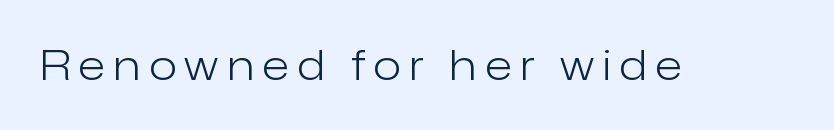
The image shows 41 px light sans-serif type, upright; set unusually wide letter spacing (+0.21 em), not underlined; low stroke contrast and a medium x-height.
